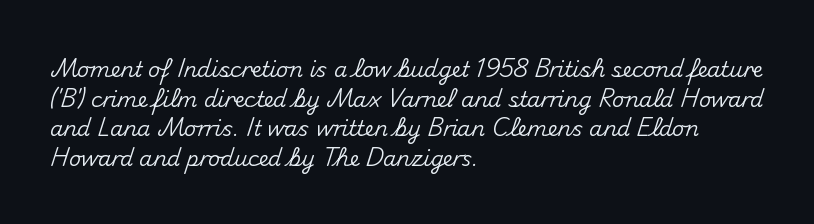
Q: Is the text italic (slanted)? A: Yes.
Q: Is the text underlined? A: No.
Q: How is the paragraph aligned? A: Left-aligned.
Q: Is the spacing between letters normal or unusually wide? A: Normal.
Q: Is the spacing between lines tight, normal or loose? A: Normal.
